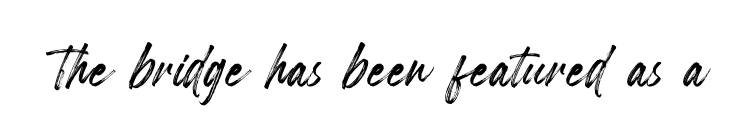
Does extra space separate the letters? No, they use regular spacing. Beneath every word, the page is bare. Each letter keeps its own natural width here, so spacing adapts to shape.
